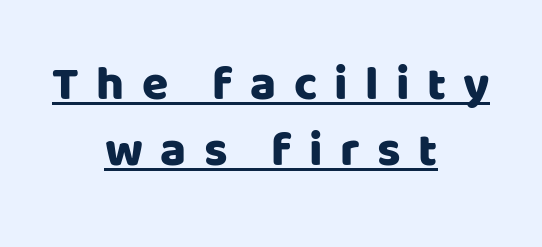
{"serif": "no", "italic": "no", "width": "normal", "stroke_contrast": "low", "x_height": "large", "monospaced": "no", "underline": "yes", "align": "center", "line_spacing": "normal", "line_spacing_ratio": 1.38, "letter_spacing": "wide", "letter_spacing_em": 0.36, "glyph_px": 48}
